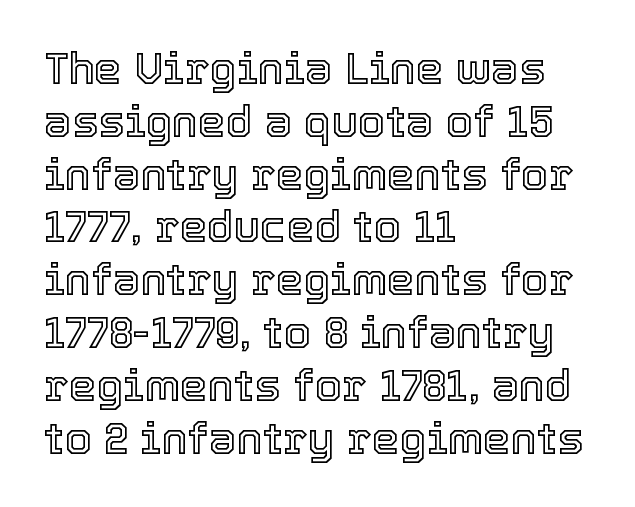
Q: Is the text italic (slanted)? A: No, it is upright.
Q: Is the text underlined? A: No.
Q: How is the paragraph aligned? A: Left-aligned.
Q: Is the spacing between letters normal or unusually wide? A: Normal.
Q: Width (condensed, normal, or wide)? A: Normal.
Q: x-height? A: Medium.
Q: Monospaced? A: No.
